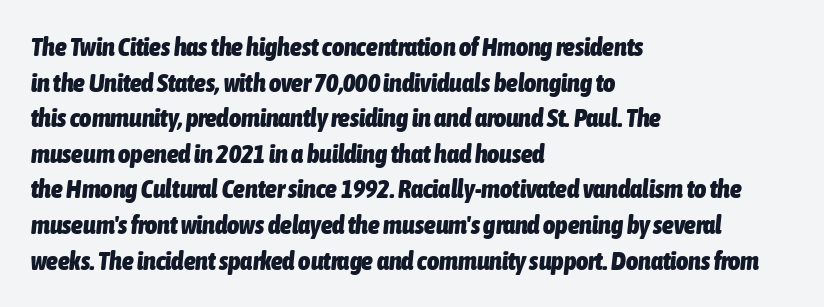
Rows of type keep a routine distance in the vertical direction. There's an unmistakable incline to the writing here. Bold? Absolutely — the strokes are thick and heavy. Each line starts at the same left margin while the right side varies. There is no visible air inserted between adjacent glyphs. Underline: absent.
